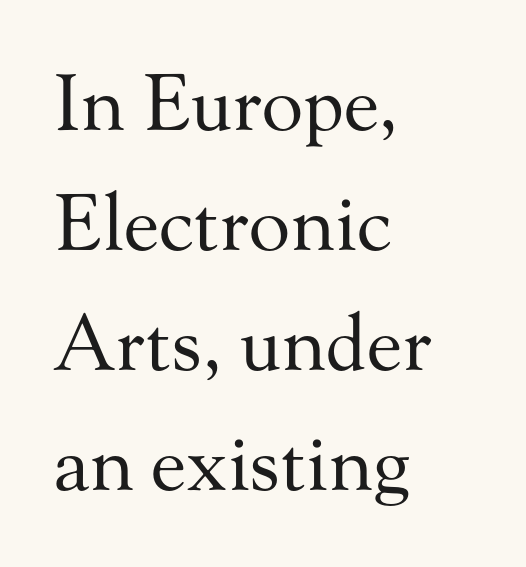
{"serif": "yes", "italic": "no", "bold": "no", "weight": "regular", "width": "normal", "stroke_contrast": "medium", "x_height": "small", "monospaced": "no", "underline": "no", "align": "left", "line_spacing": "normal", "line_spacing_ratio": 1.56, "letter_spacing": "normal", "letter_spacing_em": 0.0, "glyph_px": 77}
